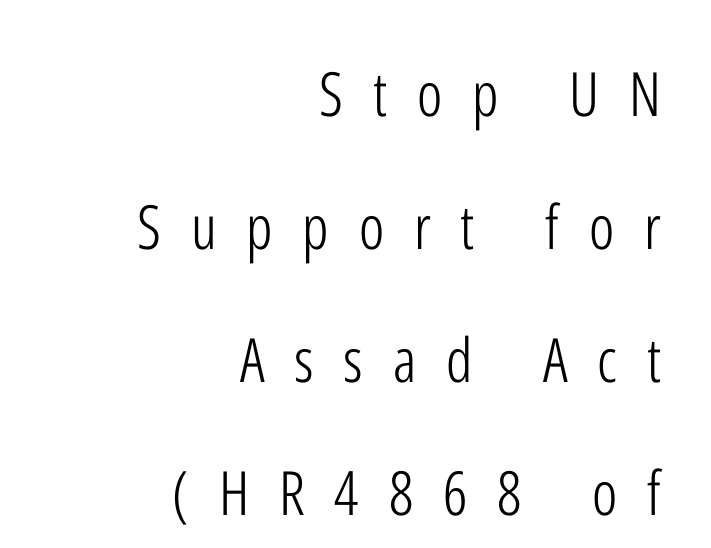
The image shows 61 px light, condensed sans-serif type, upright; set right-aligned, loose line spacing (2.18x), unusually wide letter spacing (+0.49 em), not underlined; low stroke contrast and a medium x-height.
